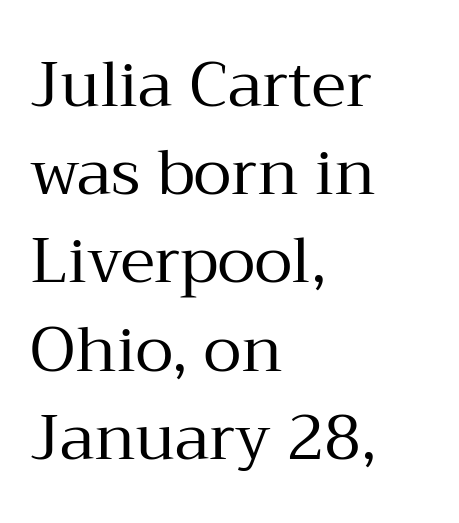
When letters stand straight like this, we call the style roman or upright. Each row of text sits above clean, open space. The letters advance in unequal steps, a hallmark of proportional type. The letters sit at their default tracking, neither squeezed nor spread. In terms of letterform style, serifs are clearly present.
